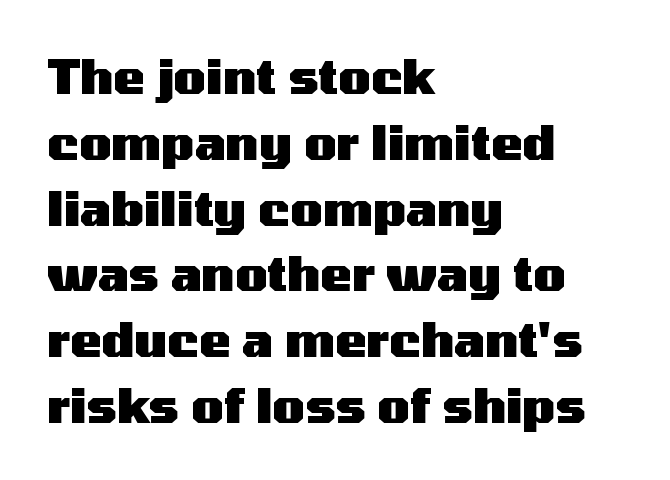
{"serif": "no", "italic": "no", "bold": "yes", "weight": "heavy", "width": "wide", "stroke_contrast": "medium", "x_height": "medium", "monospaced": "no", "underline": "no", "align": "left", "line_spacing": "normal", "line_spacing_ratio": 1.4, "letter_spacing": "normal", "letter_spacing_em": 0.0, "glyph_px": 47}
